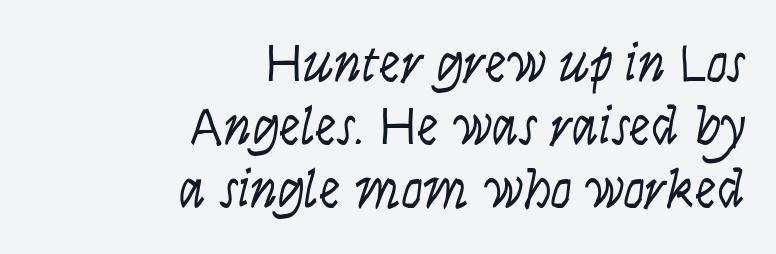
{"italic": "yes", "lean": "right", "slant_degrees": 9, "bold": "no", "weight": "light", "width": "condensed", "stroke_contrast": "low", "x_height": "large", "monospaced": "no", "underline": "no", "align": "right", "line_spacing_ratio": 1.17, "letter_spacing": "normal", "letter_spacing_em": 0.0, "glyph_px": 54}
